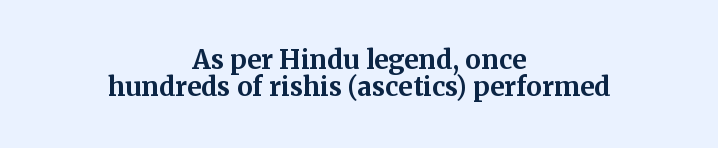
A student would call this center alignment; a typographer would say set centered. These words are printed bold, with thick strokes throughout. Notice how descenders almost collide with the ascenders below — that's tight leading. Nobody drew a line under any word here. Ordinary non-slanted type is in use. Here the glyphs are tracked normally, forming tight word shapes.
